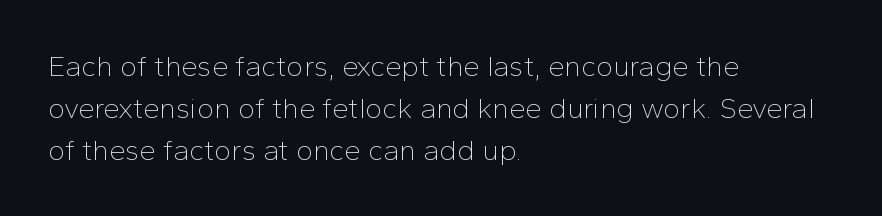
The image shows 29 px thin sans-serif type, upright; set left-aligned, normal line spacing (1.44x), normal letter spacing, not underlined; low stroke contrast and a medium x-height.
